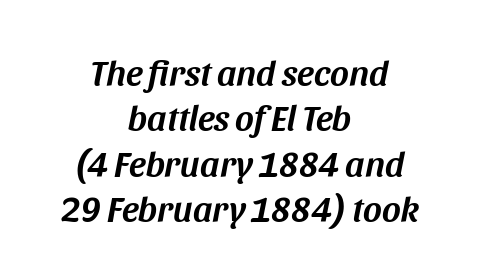
The image shows 36 px text type, italic (leaning right); set centered, normal line spacing (1.26x), normal letter spacing, not underlined; medium stroke contrast and a large x-height.
